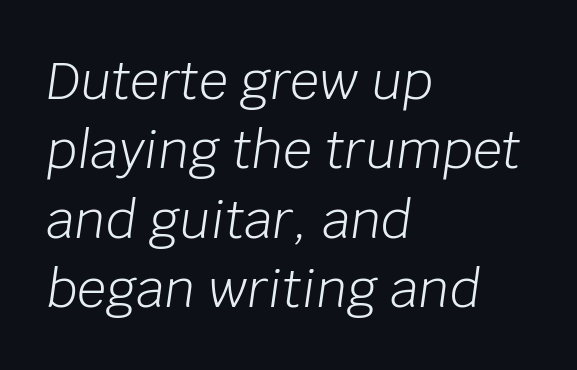
The image shows 51 px light type, italic (leaning right); set left-aligned, normal line spacing (1.36x), normal letter spacing, not underlined; low stroke contrast and a large x-height.
